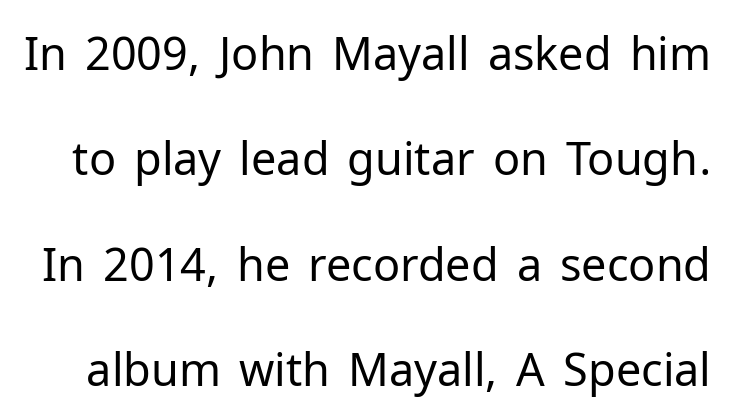
The image shows 45 px regular-weight sans-serif type, upright; set loose line spacing (2.34x), normal letter spacing, not underlined; low stroke contrast and a medium x-height.
